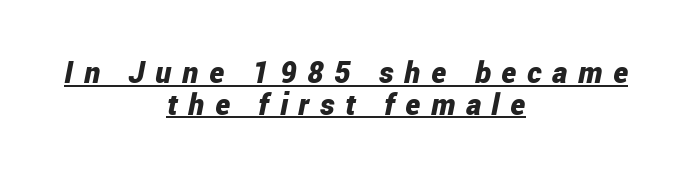
Q: Is the text bold? A: Yes.
Q: Is the text italic (slanted)? A: Yes, it leans right by about 12 degrees.
Q: Is the text underlined? A: Yes.
Q: How is the paragraph aligned? A: Centered.
Q: Is the spacing between letters normal or unusually wide? A: Unusually wide.
Q: Is the spacing between lines tight, normal or loose? A: Tight.
Q: Width (condensed, normal, or wide)? A: Condensed.
Q: Stroke contrast? A: Low.
Q: x-height? A: Medium.
Q: Monospaced? A: No.
